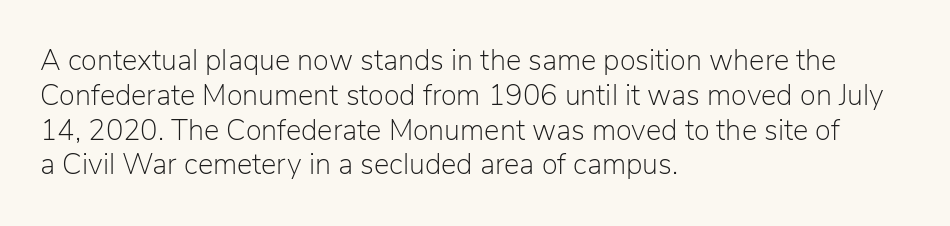
Quick note: underline off. Note the varied advance widths — an 'i' is clearly narrower than an 'm'. Short and long lines alike share a common starting point at left. The font family rendered here belongs to the sans-serif group.
